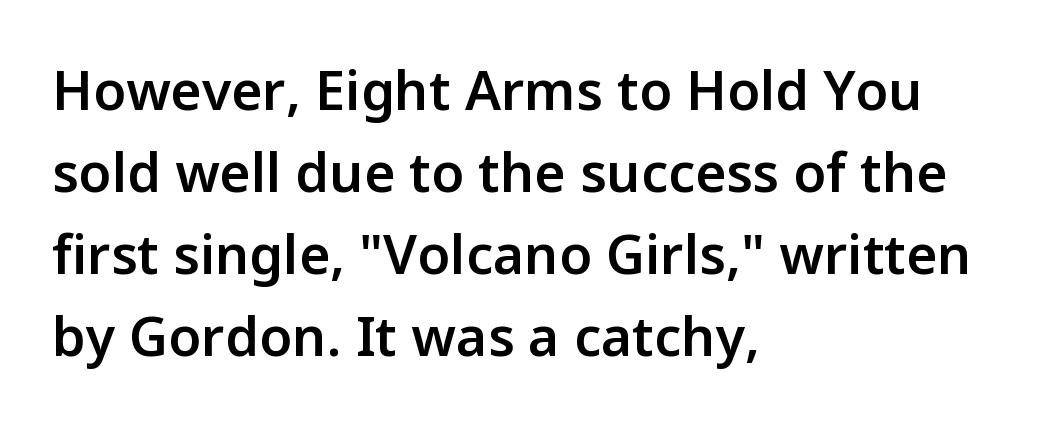
Q: Is the text bold? A: Semi-bold.
Q: Is the text italic (slanted)? A: No, it is upright.
Q: Is the typeface a serif or a sans-serif typeface? A: Sans-serif.
Q: Is the text underlined? A: No.
Q: How is the paragraph aligned? A: Left-aligned.
Q: Is the spacing between letters normal or unusually wide? A: Normal.
Q: Is the spacing between lines tight, normal or loose? A: Normal.
Q: Width (condensed, normal, or wide)? A: Normal.
Q: Stroke contrast? A: Low.
Q: x-height? A: Medium.
Q: Monospaced? A: No.
